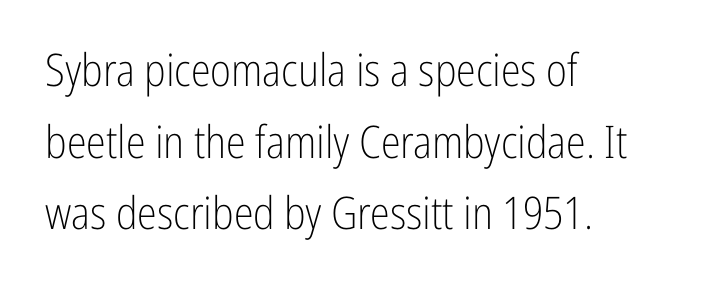
Q: Is the text bold? A: No.
Q: Is the text italic (slanted)? A: No, it is upright.
Q: Is the typeface a serif or a sans-serif typeface? A: Sans-serif.
Q: Is the text underlined? A: No.
Q: How is the paragraph aligned? A: Left-aligned.
Q: Is the spacing between letters normal or unusually wide? A: Normal.
Q: Is the spacing between lines tight, normal or loose? A: Normal.
Q: Width (condensed, normal, or wide)? A: Condensed.
Q: Stroke contrast? A: Low.
Q: x-height? A: Medium.
Q: Monospaced? A: No.
